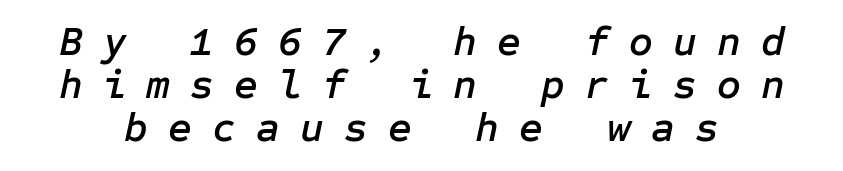
{"italic": "yes", "lean": "right", "slant_degrees": 12, "width": "normal", "stroke_contrast": "low", "x_height": "medium", "underline": "no", "line_spacing": "tight", "line_spacing_ratio": 1.05, "letter_spacing": "wide", "letter_spacing_em": 0.49, "glyph_px": 41}
